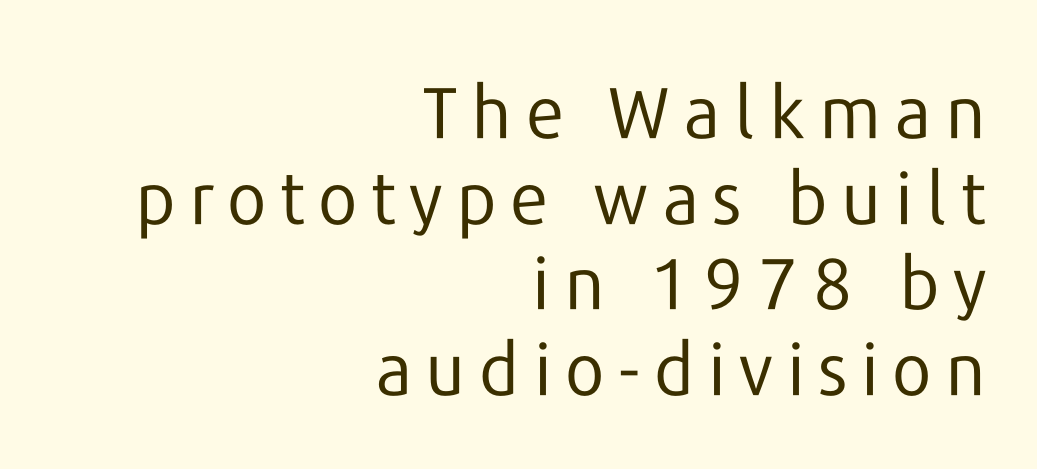
Stroke terminals: plain, sans-serif. Ascenders rise straight up at ninety degrees. Spacing verdict: proportional, widths tailored to each character. Just letters on the line, the space beneath them empty. The lines in this sample share a right terminus and differ only in where they begin. Heaviness? Minimal to ordinary, like unemphasized prose.
